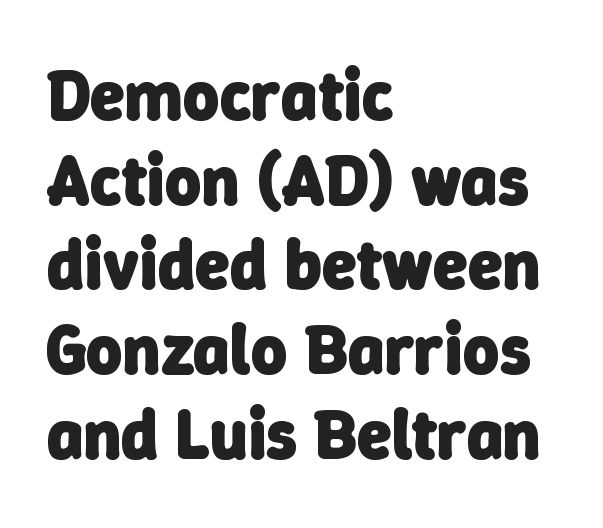
{"serif": "no", "bold": "yes", "weight": "heavy", "width": "normal", "stroke_contrast": "low", "x_height": "medium", "monospaced": "no", "underline": "no", "align": "left", "line_spacing_ratio": 1.21, "letter_spacing": "normal", "letter_spacing_em": 0.0, "glyph_px": 70}
